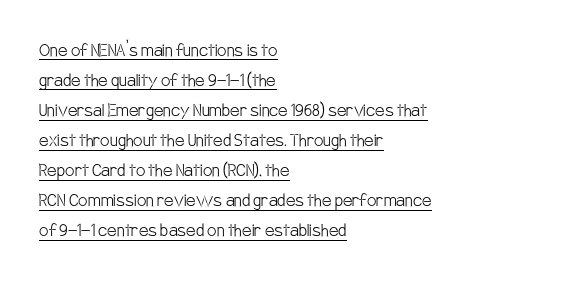
Q: Is the text bold? A: No.
Q: Is the text italic (slanted)? A: No, it is upright.
Q: Is the text underlined? A: Yes.
Q: How is the paragraph aligned? A: Left-aligned.
Q: Is the spacing between letters normal or unusually wide? A: Normal.
Q: Is the spacing between lines tight, normal or loose? A: Normal.
